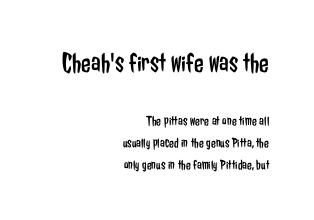
Q: Is the text bold? A: No.
Q: Is the text italic (slanted)? A: No, it is upright.
Q: Is the typeface a serif or a sans-serif typeface? A: Sans-serif.
Q: Is the text underlined? A: No.
Q: How is the paragraph aligned? A: Right-aligned.
Q: Is the spacing between letters normal or unusually wide? A: Normal.
Q: Is the spacing between lines tight, normal or loose? A: Normal.
Q: Which block of text is set in a larger size, the first (top) or the second (bottom)? A: The first (top) one.
Q: Width (condensed, normal, or wide)? A: Condensed.
Q: Stroke contrast? A: Low.
Q: x-height? A: Medium.
Q: Monospaced? A: No.
